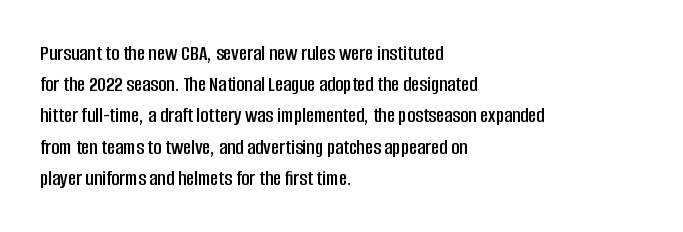
The image shows 22 px text type, upright; set left-aligned, normal line spacing (1.42x), normal letter spacing, not underlined.
